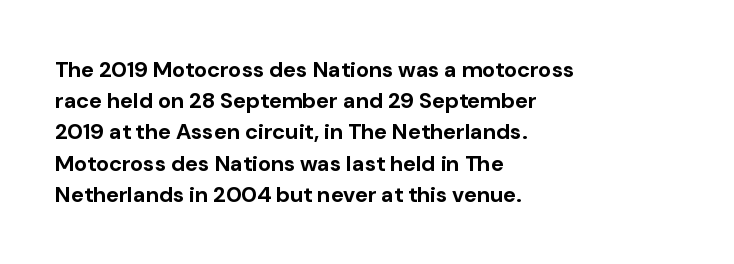
The image shows 22 px bold type, upright; set left-aligned, normal line spacing (1.42x), normal letter spacing, not underlined.
